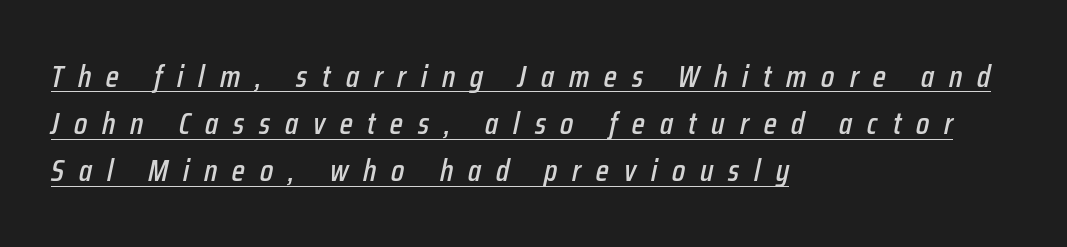
Q: Is the text italic (slanted)? A: Yes, it leans right by about 12 degrees.
Q: Is the text underlined? A: Yes.
Q: How is the paragraph aligned? A: Left-aligned.
Q: Is the spacing between letters normal or unusually wide? A: Unusually wide.
Q: Is the spacing between lines tight, normal or loose? A: Normal.
Q: Width (condensed, normal, or wide)? A: Condensed.
Q: Stroke contrast? A: Low.
Q: x-height? A: Medium.
Q: Monospaced? A: No.
